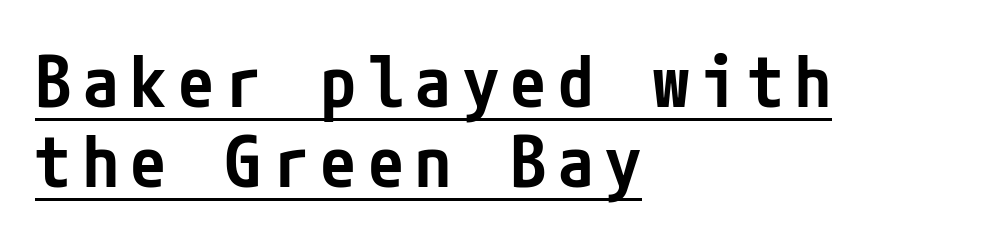
How would I describe the line gaps? Narrow and economical. Decoration check: the copy is underlined. Are there feet on the stems? There aren't — it's a sans. The letters stand upright; this is a roman face. Typesetter's note: demi weight, one step under bold. Layout note: lines flush left.
